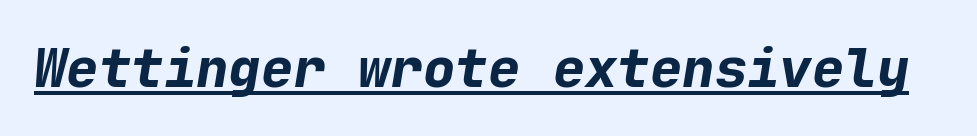
Q: Is the text bold? A: Yes.
Q: Is the text italic (slanted)? A: Yes, it leans right by about 9 degrees.
Q: Is the text underlined? A: Yes.
Q: Is the spacing between letters normal or unusually wide? A: Normal.
Q: Width (condensed, normal, or wide)? A: Normal.
Q: Stroke contrast? A: Low.
Q: x-height? A: Medium.
Q: Monospaced? A: Yes.
